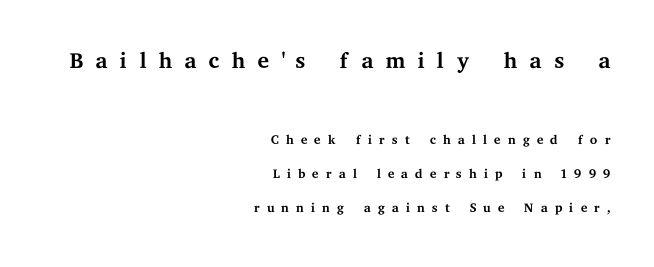
Q: Is the text bold? A: No.
Q: Is the text italic (slanted)? A: No, it is upright.
Q: Is the typeface a serif or a sans-serif typeface? A: Serif.
Q: Is the text underlined? A: No.
Q: How is the paragraph aligned? A: Right-aligned.
Q: Is the spacing between letters normal or unusually wide? A: Unusually wide.
Q: Which block of text is set in a larger size, the first (top) or the second (bottom)? A: The first (top) one.
Q: Width (condensed, normal, or wide)? A: Wide.
Q: Stroke contrast? A: Medium.
Q: x-height? A: Medium.
Q: Monospaced? A: No.
